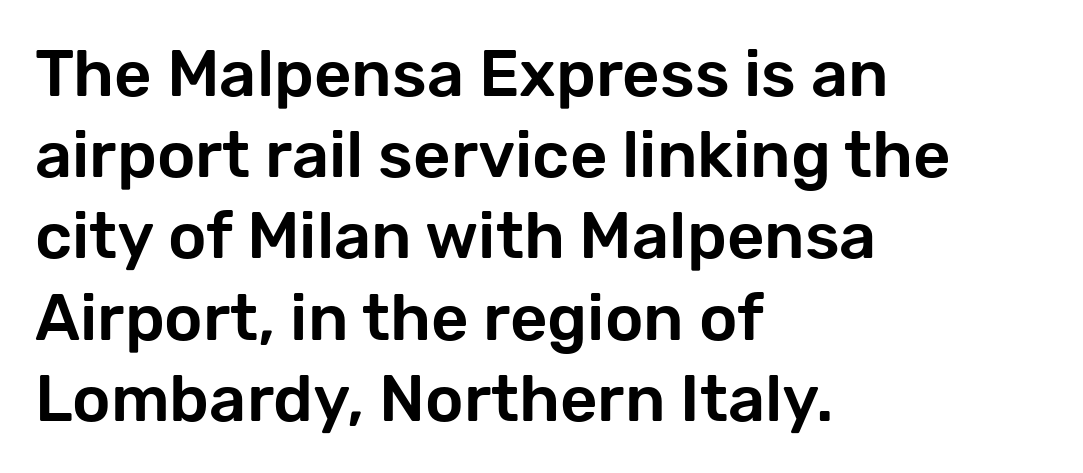
Q: Is the text italic (slanted)? A: No, it is upright.
Q: Is the typeface a serif or a sans-serif typeface? A: Sans-serif.
Q: Is the text underlined? A: No.
Q: How is the paragraph aligned? A: Left-aligned.
Q: Is the spacing between letters normal or unusually wide? A: Normal.
Q: Is the spacing between lines tight, normal or loose? A: Normal.
Q: Width (condensed, normal, or wide)? A: Normal.
Q: Stroke contrast? A: Low.
Q: x-height? A: Medium.
Q: Monospaced? A: No.
